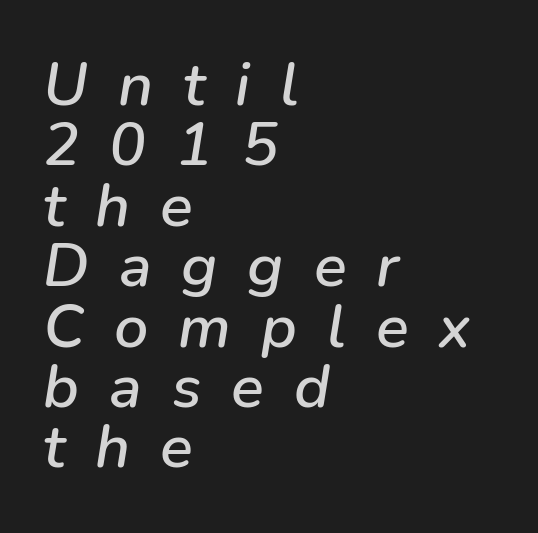
Q: Is the text italic (slanted)? A: Yes, it leans right by about 9 degrees.
Q: Is the text underlined? A: No.
Q: How is the paragraph aligned? A: Left-aligned.
Q: Is the spacing between letters normal or unusually wide? A: Unusually wide.
Q: Is the spacing between lines tight, normal or loose? A: Tight.
Q: Width (condensed, normal, or wide)? A: Normal.
Q: Stroke contrast? A: Low.
Q: x-height? A: Medium.
Q: Monospaced? A: No.
